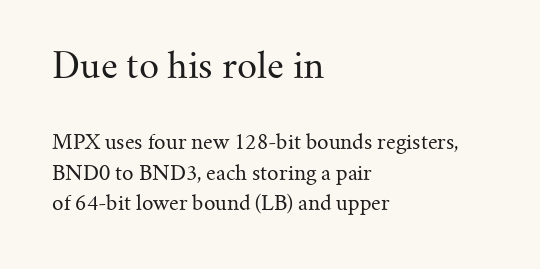
The image shows 35 px regular-weight serif type, upright; set left-aligned, normal line spacing (1.54x), normal letter spacing, not underlined; the first (top) block is 1.75x larger; medium stroke contrast and a small x-height.
